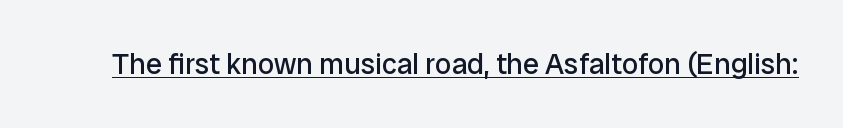
{"serif": "no", "italic": "no", "bold": "no", "weight": "regular", "width": "normal", "stroke_contrast": "low", "x_height": "medium", "monospaced": "no", "underline": "yes", "letter_spacing": "normal", "letter_spacing_em": 0.0, "glyph_px": 29}
